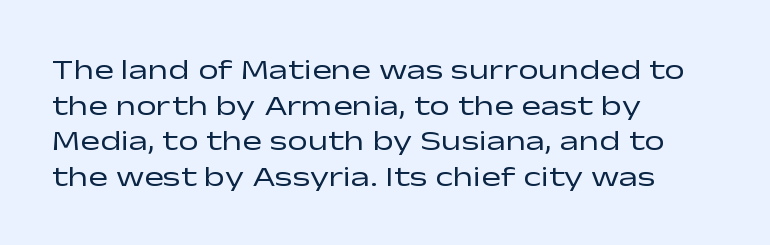
Q: Is the text bold? A: No.
Q: Is the text italic (slanted)? A: No, it is upright.
Q: Is the typeface a serif or a sans-serif typeface? A: Sans-serif.
Q: Is the text underlined? A: No.
Q: How is the paragraph aligned? A: Left-aligned.
Q: Is the spacing between letters normal or unusually wide? A: Normal.
Q: Width (condensed, normal, or wide)? A: Wide.
Q: Stroke contrast? A: Low.
Q: x-height? A: Medium.
Q: Monospaced? A: No.
